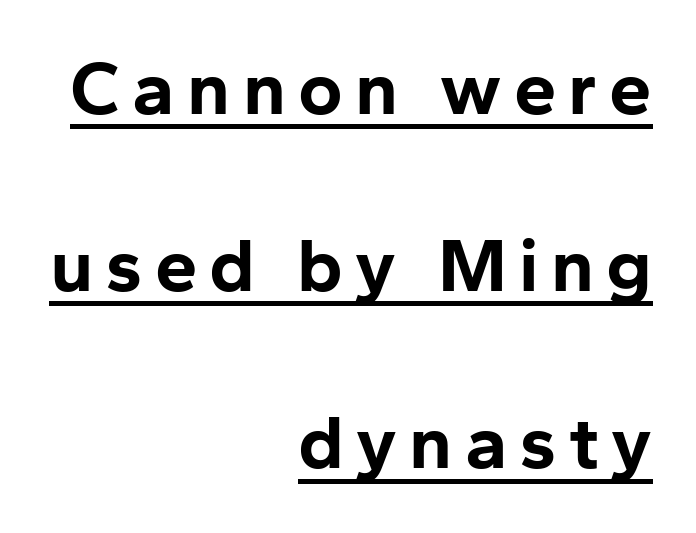
{"serif": "no", "italic": "no", "bold": "yes", "weight": "bold", "width": "normal", "stroke_contrast": "low", "x_height": "medium", "monospaced": "no", "underline": "yes", "align": "right", "line_spacing": "loose", "line_spacing_ratio": 2.33, "glyph_px": 76}
